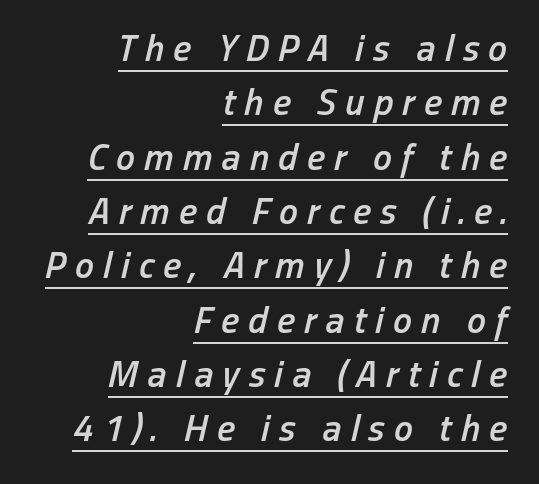
{"italic": "yes", "lean": "right", "slant_degrees": 13, "bold": "semi", "weight": "semibold", "width": "condensed", "stroke_contrast": "low", "x_height": "medium", "monospaced": "no", "underline": "yes", "align": "right", "line_spacing": "normal", "line_spacing_ratio": 1.43, "letter_spacing": "wide", "letter_spacing_em": 0.24, "glyph_px": 38}
